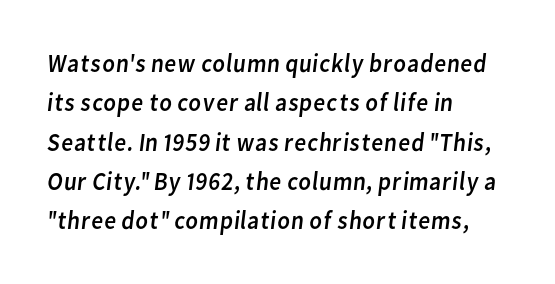
The image shows 26 px text type; set left-aligned, normal line spacing (1.51x), normal letter spacing, not underlined.
